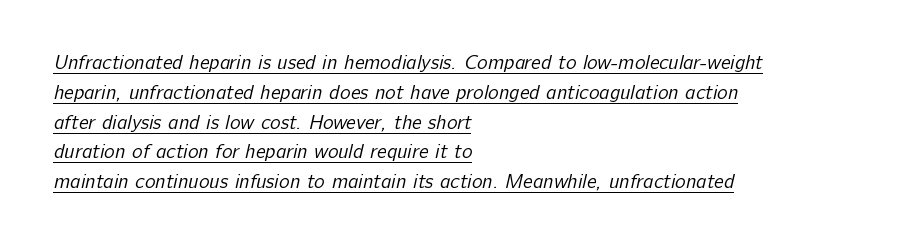
Is the type heavy? It reads as light-to-regular instead. Nothing unusual about the tracking: characters are spaced as the font intends. These characters rest on top of a visible drawn line. Successive baselines arrive at the customary interval. Caption: multi-line text, flush left, ragged right.
